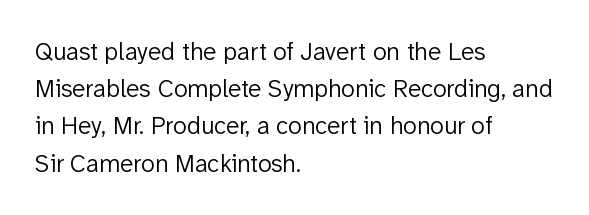
{"italic": "no", "bold": "no", "underline": "no", "align": "left", "line_spacing": "normal", "line_spacing_ratio": 1.49, "letter_spacing": "normal", "letter_spacing_em": 0.0, "glyph_px": 25}
